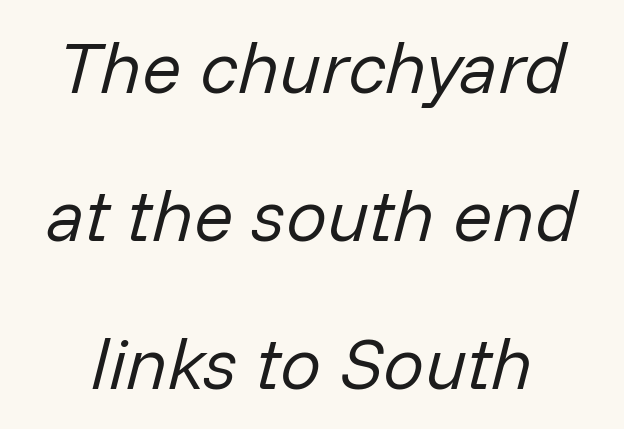
{"italic": "yes", "lean": "right", "slant_degrees": 14, "bold": "no", "weight": "regular", "width": "normal", "stroke_contrast": "low", "x_height": "medium", "monospaced": "no", "underline": "no", "line_spacing": "loose", "line_spacing_ratio": 2.03, "letter_spacing": "normal", "letter_spacing_em": 0.0, "glyph_px": 73}
